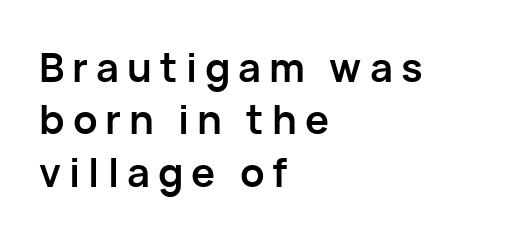
Q: Is the text bold? A: Yes.
Q: Is the text italic (slanted)? A: No, it is upright.
Q: Is the typeface a serif or a sans-serif typeface? A: Sans-serif.
Q: Is the text underlined? A: No.
Q: How is the paragraph aligned? A: Left-aligned.
Q: Is the spacing between letters normal or unusually wide? A: Unusually wide.
Q: Is the spacing between lines tight, normal or loose? A: Normal.
Q: Width (condensed, normal, or wide)? A: Normal.
Q: Stroke contrast? A: Low.
Q: x-height? A: Medium.
Q: Monospaced? A: No.
